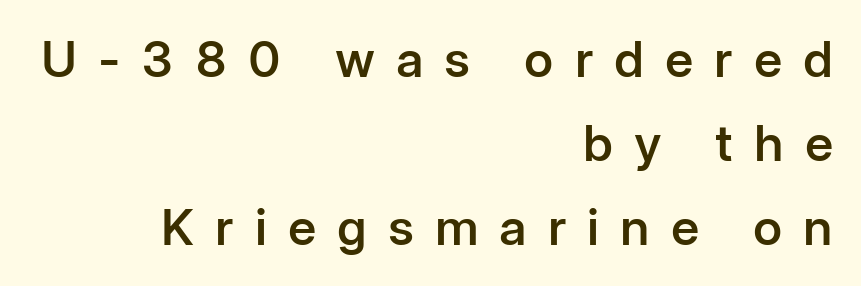
{"serif": "no", "italic": "no", "bold": "semi", "weight": "semibold", "width": "normal", "stroke_contrast": "low", "x_height": "medium", "monospaced": "no", "underline": "no", "align": "right", "line_spacing": "normal", "line_spacing_ratio": 1.68, "letter_spacing": "wide", "letter_spacing_em": 0.42, "glyph_px": 50}
